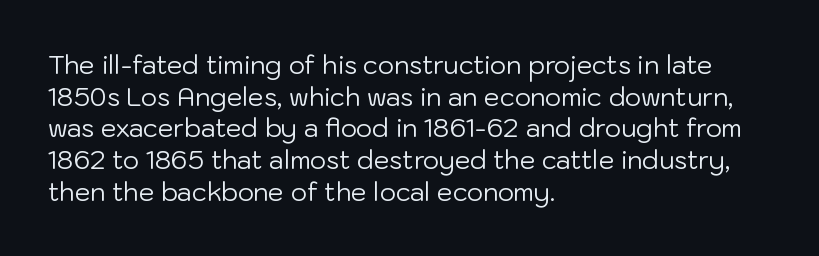
The image shows 25 px text type, upright; set left-aligned, normal line spacing (1.27x), normal letter spacing, not underlined.
